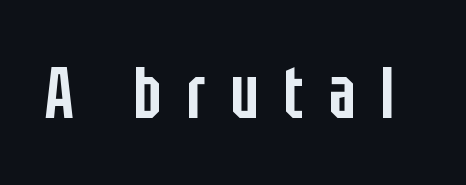
Q: Is the text bold? A: Semi-bold.
Q: Is the text italic (slanted)? A: No, it is upright.
Q: Is the typeface a serif or a sans-serif typeface? A: Sans-serif.
Q: Is the text underlined? A: No.
Q: Is the spacing between letters normal or unusually wide? A: Unusually wide.
Q: Width (condensed, normal, or wide)? A: Condensed.
Q: Stroke contrast? A: Low.
Q: x-height? A: Large.
Q: Monospaced? A: No.
